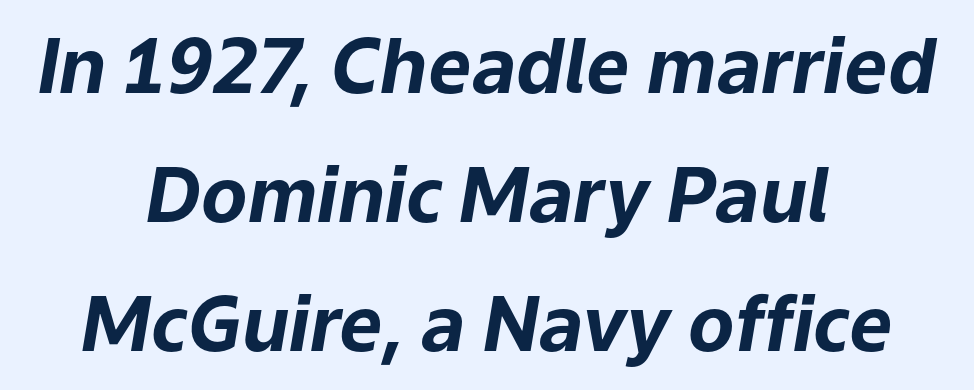
The lines are quadded center. The horizontal fit of the characters is conventional and even. A clean baseline with only descenders dipping below it. Italic? Definitely — the glyphs are oblique.
